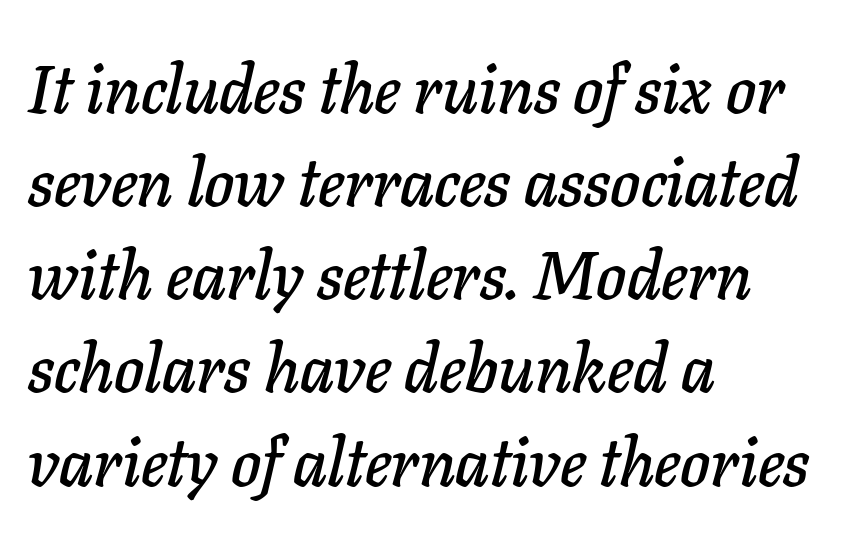
{"italic": "yes", "lean": "right", "slant_degrees": 11, "width": "normal", "stroke_contrast": "low", "x_height": "medium", "monospaced": "no", "underline": "no", "align": "left", "line_spacing": "normal", "line_spacing_ratio": 1.37, "letter_spacing": "normal", "letter_spacing_em": 0.0, "glyph_px": 68}
